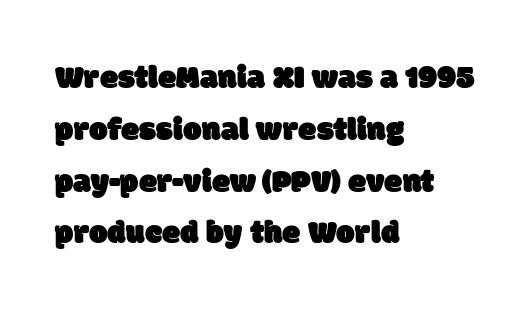
The image shows 33 px sans-serif type; set left-aligned, normal line spacing (1.57x), normal letter spacing, not underlined; low stroke contrast and a large x-height.
